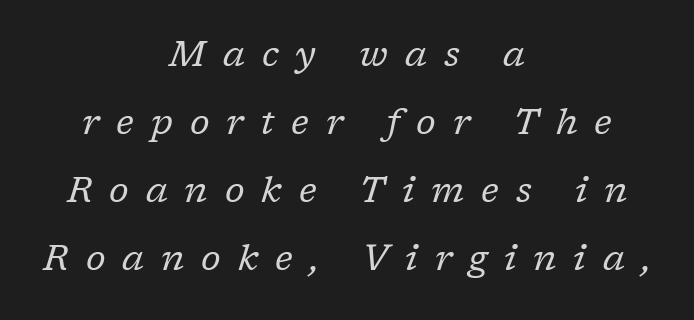
The image shows 36 px regular-weight serif type, italic (leaning right); set centered, line spacing 1.89x, unusually wide letter spacing (+0.47 em), not underlined; low stroke contrast and a medium x-height.
